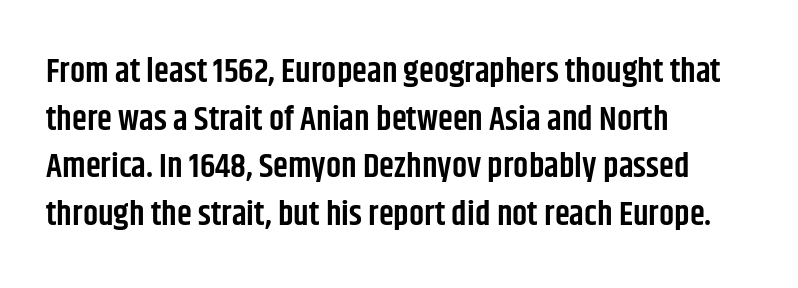
{"serif": "no", "italic": "no", "bold": "semi", "weight": "semibold", "width": "condensed", "stroke_contrast": "low", "x_height": "large", "monospaced": "no", "underline": "no", "align": "left", "line_spacing": "normal", "line_spacing_ratio": 1.4, "letter_spacing": "normal", "letter_spacing_em": 0.0, "glyph_px": 34}
